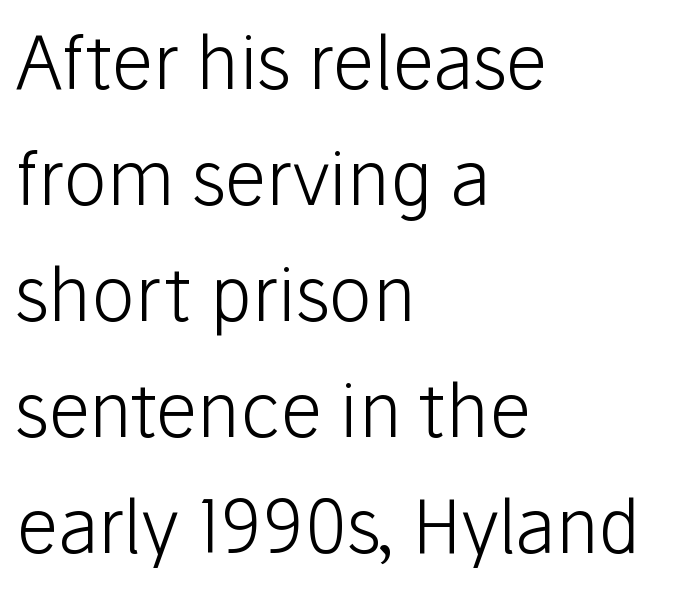
Q: Is the text bold? A: No.
Q: Is the text italic (slanted)? A: No, it is upright.
Q: Is the typeface a serif or a sans-serif typeface? A: Sans-serif.
Q: Is the text underlined? A: No.
Q: How is the paragraph aligned? A: Left-aligned.
Q: Is the spacing between letters normal or unusually wide? A: Normal.
Q: Is the spacing between lines tight, normal or loose? A: Normal.
Q: Width (condensed, normal, or wide)? A: Normal.
Q: Stroke contrast? A: Low.
Q: x-height? A: Medium.
Q: Monospaced? A: No.
